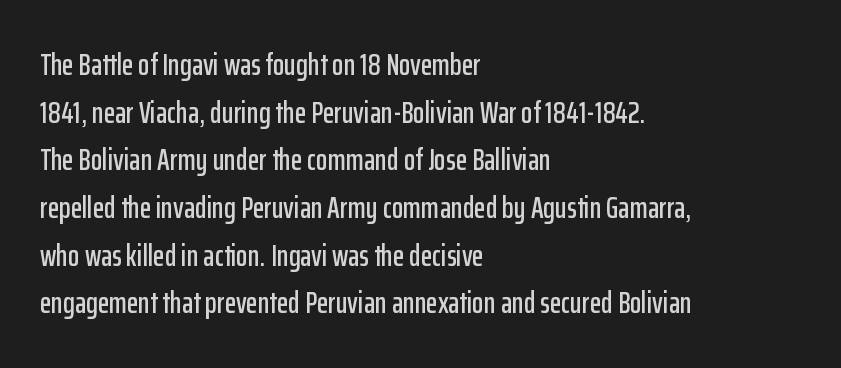
The setting favours the left margin, as ordinary paragraphs usually do. The passage shown stacks its lines at a standard gap. The strip under each line holds only bare page. Examine the stroke ends and you'll find no serifs.
